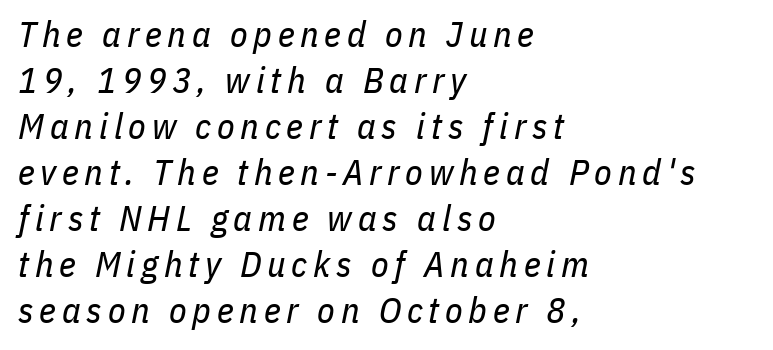
Quick note: italic. Summary of weight: not heavy and not bold. Where is the straight margin? On the left. Spacing verdict: proportional, widths tailored to each character. The rendering uses a moderate line-height, typical for paragraphs.
